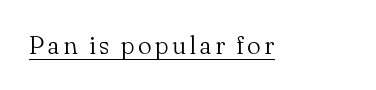
The image shows 25 px text type, upright; set underlined.
